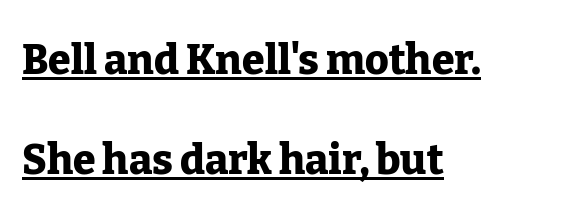
{"serif": "yes", "italic": "no", "bold": "yes", "weight": "heavy", "width": "normal", "stroke_contrast": "low", "x_height": "medium", "monospaced": "no", "underline": "yes", "align": "left", "line_spacing": "loose", "line_spacing_ratio": 2.45, "letter_spacing": "normal", "letter_spacing_em": 0.0, "glyph_px": 41}
